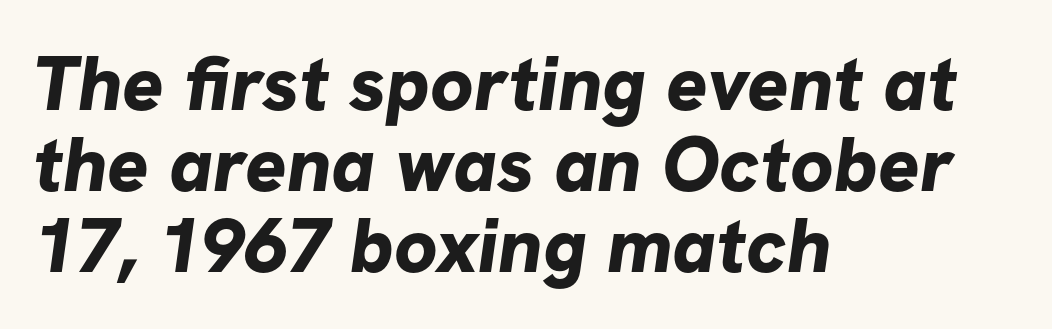
Inter-character spacing is left at the font's built-in metrics. The rendering shows plain stroke endings on the letterforms — a sans-serif design. The text block is weighted toward the left margin, trailing off unevenly rightward. Nobody drew a line under any word here.
